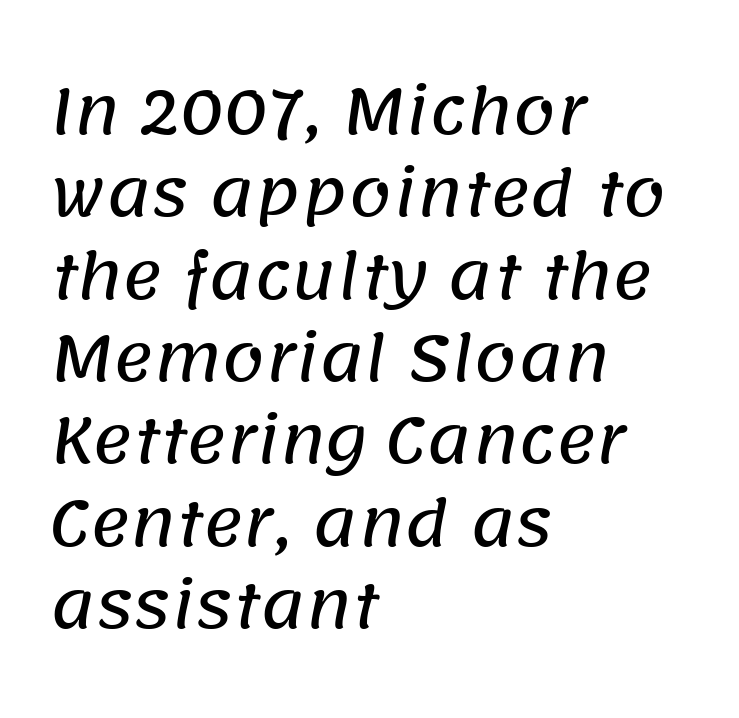
The image shows 61 px sans-serif type; set left-aligned, normal line spacing (1.35x), normal letter spacing, not underlined; low stroke contrast and a large x-height.
